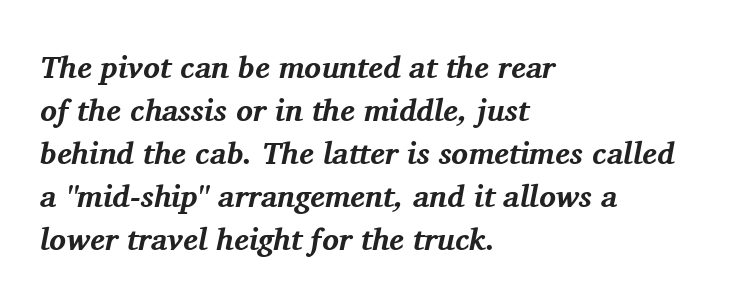
Q: Is the text bold? A: Yes.
Q: Is the text italic (slanted)? A: Yes, it leans right by about 11 degrees.
Q: Is the typeface a serif or a sans-serif typeface? A: Serif.
Q: Is the text underlined? A: No.
Q: How is the paragraph aligned? A: Left-aligned.
Q: Is the spacing between letters normal or unusually wide? A: Normal.
Q: Is the spacing between lines tight, normal or loose? A: Normal.
Q: Width (condensed, normal, or wide)? A: Normal.
Q: Stroke contrast? A: Medium.
Q: x-height? A: Medium.
Q: Monospaced? A: No.
